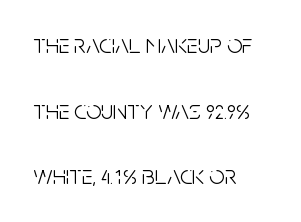
{"italic": "no", "bold": "no", "underline": "no", "align": "left", "line_spacing": "loose", "line_spacing_ratio": 2.43, "letter_spacing": "normal", "letter_spacing_em": 0.0, "glyph_px": 27}
